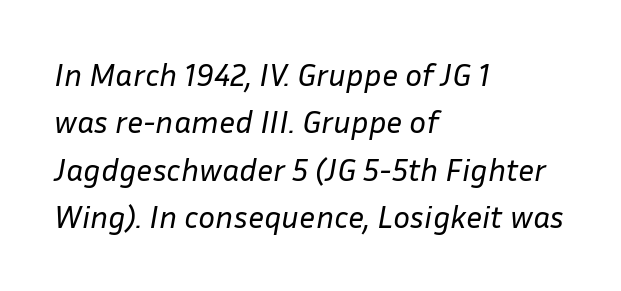
{"italic": "yes", "lean": "right", "slant_degrees": 10, "bold": "no", "weight": "regular", "width": "normal", "stroke_contrast": "low", "x_height": "medium", "monospaced": "no", "underline": "no", "align": "left", "line_spacing": "normal", "line_spacing_ratio": 1.48, "letter_spacing": "normal", "letter_spacing_em": 0.0, "glyph_px": 32}
